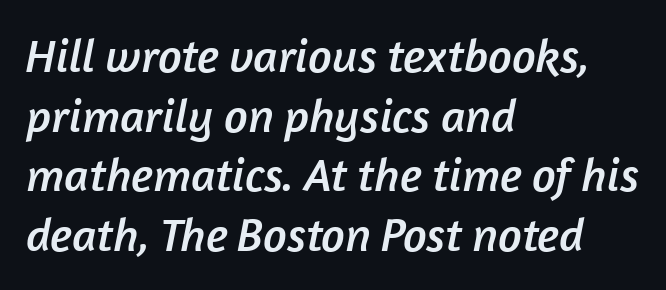
{"serif": "no", "width": "normal", "stroke_contrast": "low", "x_height": "medium", "monospaced": "no", "underline": "no", "align": "left", "line_spacing": "normal", "line_spacing_ratio": 1.27, "letter_spacing": "normal", "letter_spacing_em": 0.0, "glyph_px": 47}
